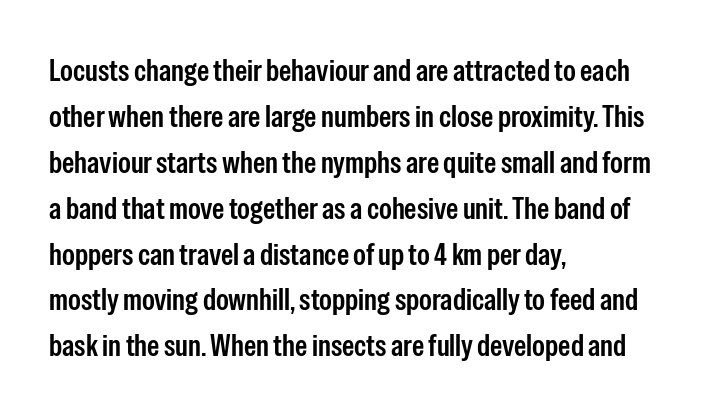
Character widths vary here, with narrow letters taking less room than wide ones. Left-aligned paragraph, ragged on the right. Font category for this specimen: sans-serif. Caption: standard tracking, unaltered.
